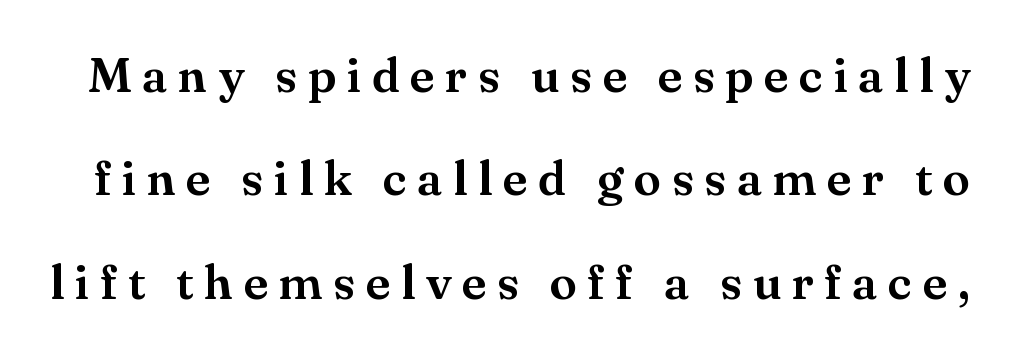
Q: Is the text italic (slanted)? A: No, it is upright.
Q: Is the typeface a serif or a sans-serif typeface? A: Serif.
Q: Is the text underlined? A: No.
Q: Is the spacing between letters normal or unusually wide? A: Unusually wide.
Q: Is the spacing between lines tight, normal or loose? A: Loose.
Q: Width (condensed, normal, or wide)? A: Normal.
Q: Stroke contrast? A: Medium.
Q: x-height? A: Small.
Q: Monospaced? A: No.
